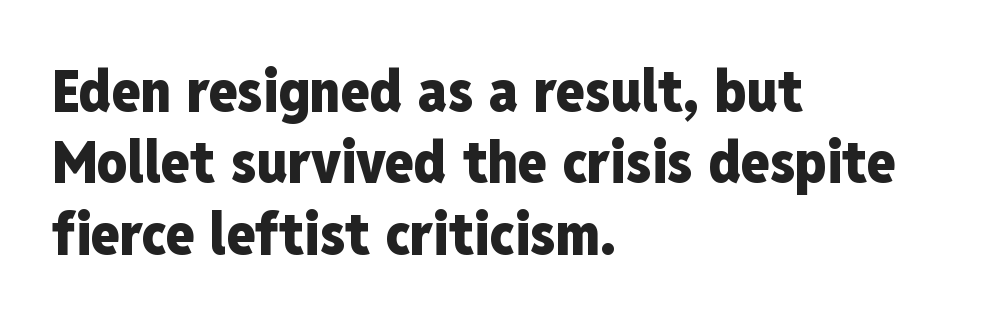
Q: Is the text bold? A: Yes.
Q: Is the text italic (slanted)? A: No, it is upright.
Q: Is the typeface a serif or a sans-serif typeface? A: Sans-serif.
Q: Is the text underlined? A: No.
Q: How is the paragraph aligned? A: Left-aligned.
Q: Is the spacing between letters normal or unusually wide? A: Normal.
Q: Width (condensed, normal, or wide)? A: Condensed.
Q: Stroke contrast? A: Low.
Q: x-height? A: Medium.
Q: Monospaced? A: No.
